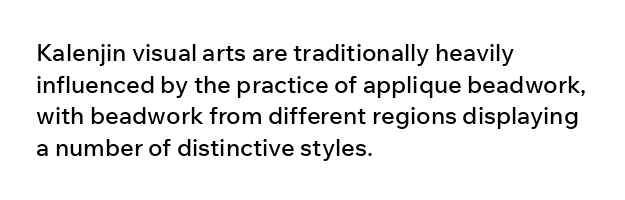
{"italic": "no", "underline": "no", "align": "left", "line_spacing": "normal", "line_spacing_ratio": 1.32, "letter_spacing": "normal", "letter_spacing_em": 0.0, "glyph_px": 24}
